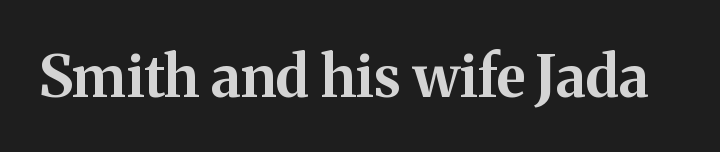
Q: Is the text bold? A: Yes.
Q: Is the text italic (slanted)? A: No, it is upright.
Q: Is the typeface a serif or a sans-serif typeface? A: Serif.
Q: Is the text underlined? A: No.
Q: Is the spacing between letters normal or unusually wide? A: Normal.
Q: Width (condensed, normal, or wide)? A: Normal.
Q: Stroke contrast? A: Medium.
Q: x-height? A: Medium.
Q: Monospaced? A: No.
